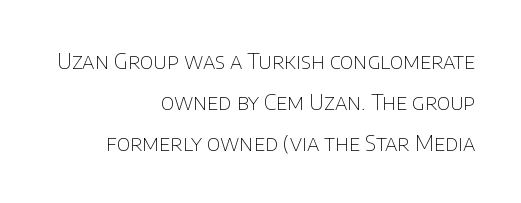
Short note: letters normally spaced. No word sits above an underline. Posture: vertical. The compositor pushed each line to the right boundary. Vertical stems look standard width or narrower in stroke.
